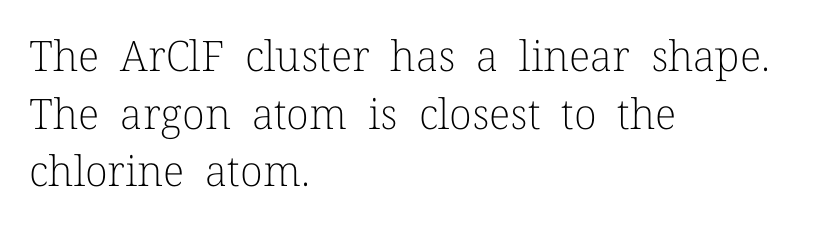
The image shows 42 px light serif type, upright; set left-aligned, normal line spacing (1.37x), normal letter spacing, not underlined; low stroke contrast and a medium x-height.
